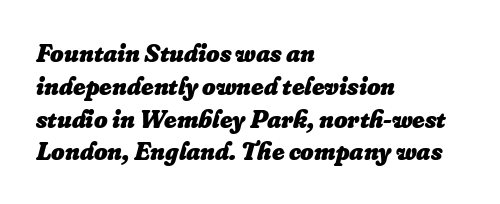
Q: Is the text bold? A: Yes.
Q: Is the text italic (slanted)? A: Yes, it leans right by about 16 degrees.
Q: Is the text underlined? A: No.
Q: How is the paragraph aligned? A: Left-aligned.
Q: Is the spacing between letters normal or unusually wide? A: Normal.
Q: Is the spacing between lines tight, normal or loose? A: Normal.
